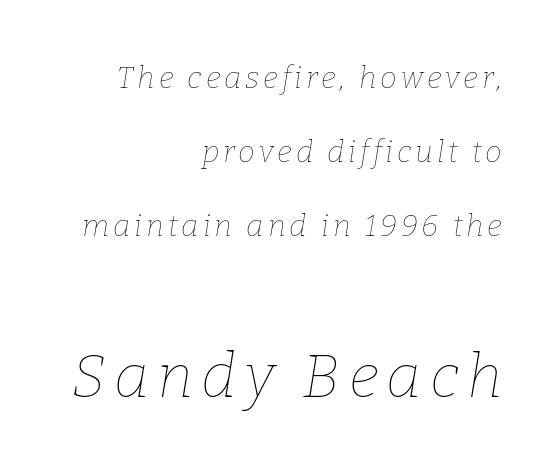
The image shows 61 px thin type, italic (leaning right); set right-aligned, loose line spacing (2.46x), not underlined; the second (bottom) block is 2.03x larger; low stroke contrast and a medium x-height.
